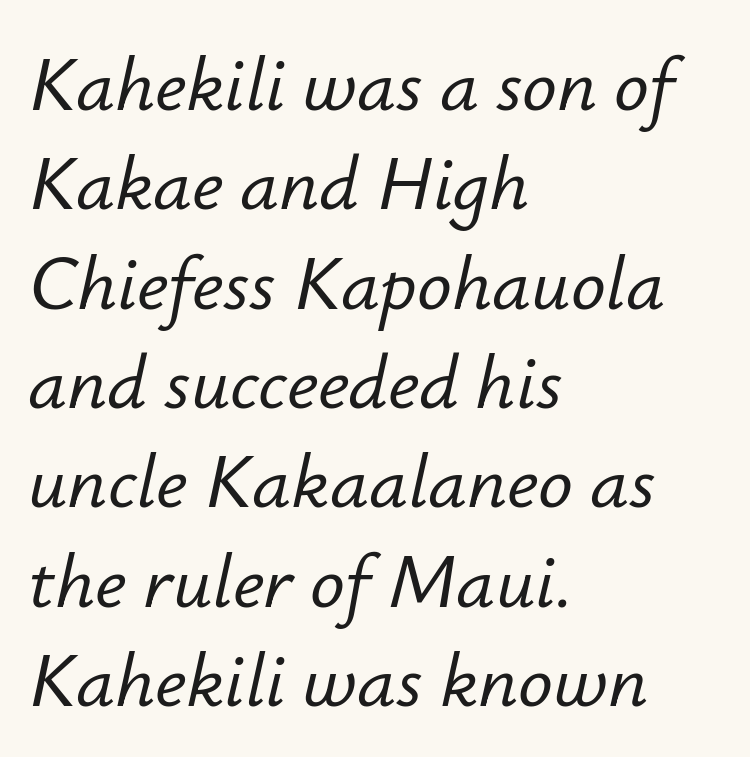
Q: Is the text italic (slanted)? A: Yes, it leans right by about 12 degrees.
Q: Is the text underlined? A: No.
Q: How is the paragraph aligned? A: Left-aligned.
Q: Is the spacing between letters normal or unusually wide? A: Normal.
Q: Is the spacing between lines tight, normal or loose? A: Normal.
Q: Width (condensed, normal, or wide)? A: Normal.
Q: Stroke contrast? A: Low.
Q: x-height? A: Small.
Q: Monospaced? A: No.
